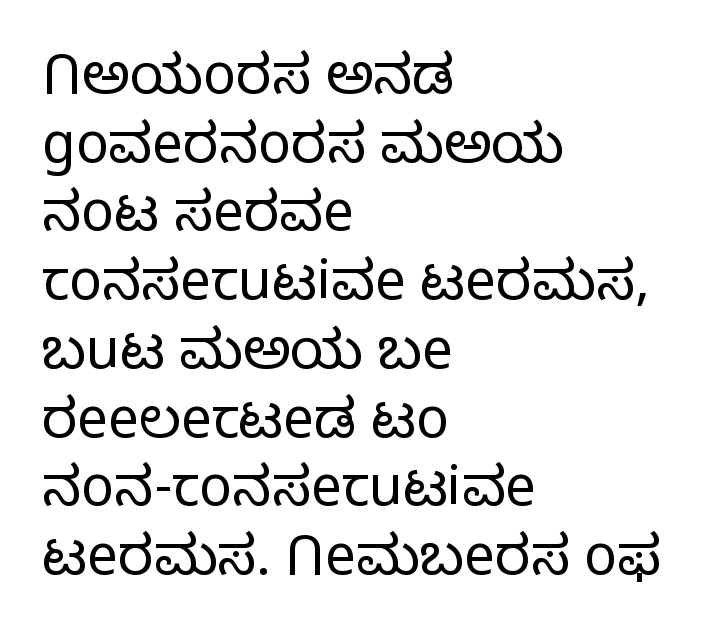
The image shows 55 px light sans-serif type, upright; set left-aligned, normal line spacing (1.25x), normal letter spacing, not underlined; low stroke contrast and a medium x-height.
